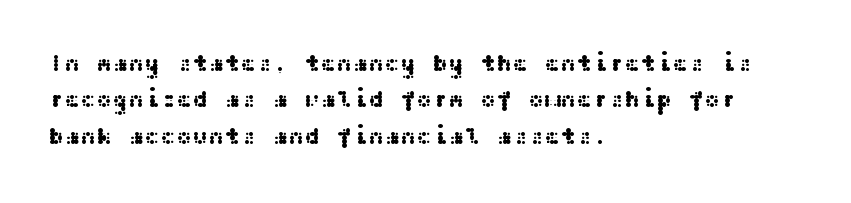
Q: Is the text italic (slanted)? A: No, it is upright.
Q: Is the text underlined? A: No.
Q: How is the paragraph aligned? A: Left-aligned.
Q: Is the spacing between letters normal or unusually wide? A: Normal.
Q: Is the spacing between lines tight, normal or loose? A: Normal.
